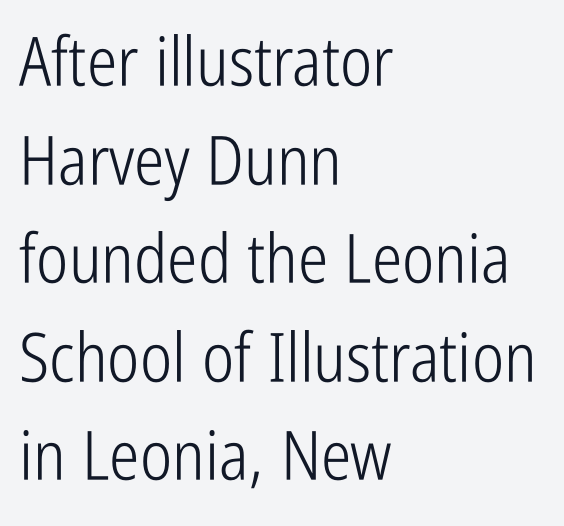
The image shows 68 px light, condensed sans-serif type, upright; set left-aligned, normal line spacing (1.45x), normal letter spacing, not underlined; low stroke contrast and a medium x-height.
